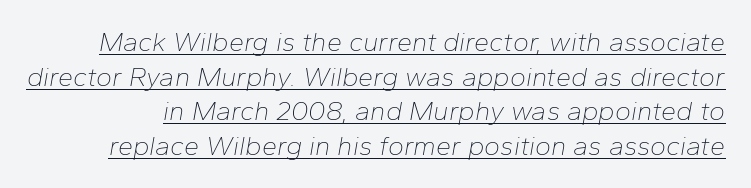
Q: Is the text bold? A: No.
Q: Is the text italic (slanted)? A: Yes, it leans right by about 10 degrees.
Q: Is the text underlined? A: Yes.
Q: Is the spacing between letters normal or unusually wide? A: Normal.
Q: Is the spacing between lines tight, normal or loose? A: Normal.
